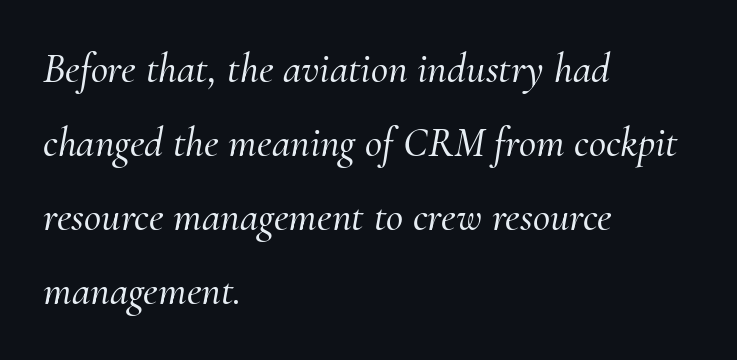
The image shows 42 px serif type, italic (leaning right); set left-aligned, line spacing 1.76x, normal letter spacing, not underlined; medium stroke contrast and a small x-height.
